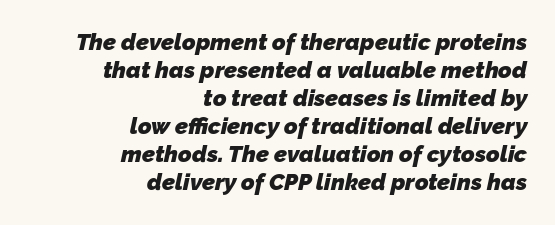
The image shows 23 px bold type; set right-aligned, line spacing 1.22x, normal letter spacing, not underlined.
